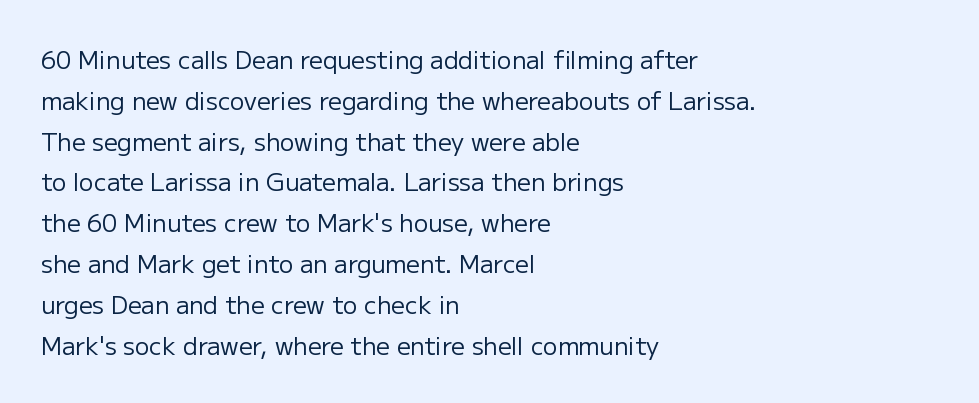
{"italic": "no", "bold": "no", "underline": "no", "align": "left", "line_spacing": "normal", "line_spacing_ratio": 1.7, "letter_spacing": "normal", "letter_spacing_em": 0.0, "glyph_px": 24}
